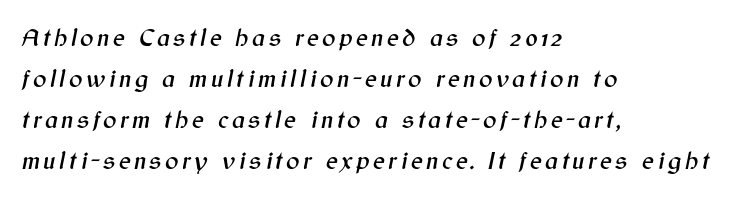
The image shows 25 px text type, italic (leaning right); set left-aligned, normal line spacing (1.64x), not underlined.
